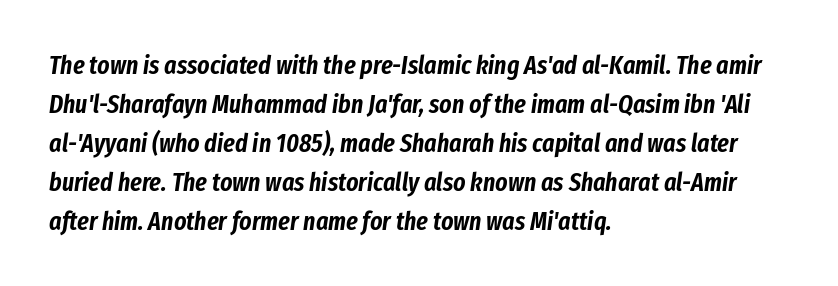
Notice how the stems are inclined rather than vertical — that's the hallmark of italics. The leading is moderate, giving the passage an even texture. Line beginnings align vertically; line endings do not. The space beneath each line is pristine and unruled.
